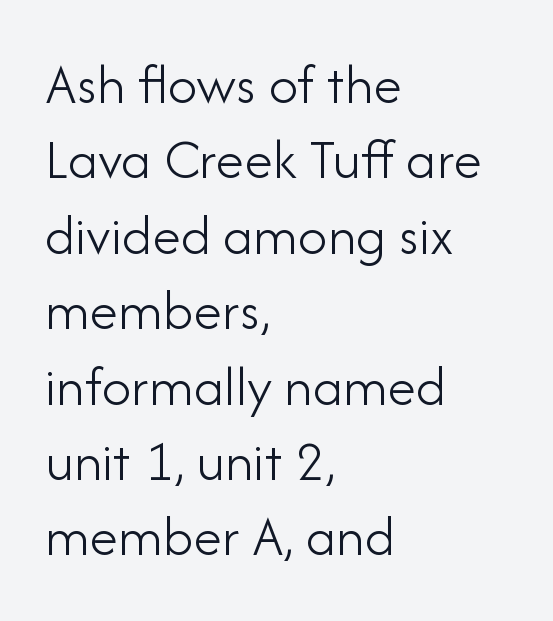
Q: Is the text bold? A: No.
Q: Is the text italic (slanted)? A: No, it is upright.
Q: Is the typeface a serif or a sans-serif typeface? A: Sans-serif.
Q: Is the text underlined? A: No.
Q: How is the paragraph aligned? A: Left-aligned.
Q: Is the spacing between letters normal or unusually wide? A: Normal.
Q: Is the spacing between lines tight, normal or loose? A: Normal.
Q: Width (condensed, normal, or wide)? A: Normal.
Q: Stroke contrast? A: Low.
Q: x-height? A: Small.
Q: Monospaced? A: No.
